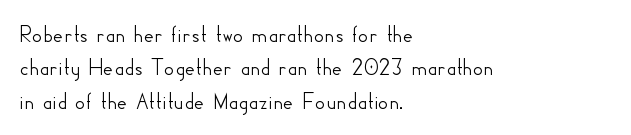
{"italic": "no", "underline": "no", "align": "left", "line_spacing": "normal", "line_spacing_ratio": 1.34, "letter_spacing": "normal", "letter_spacing_em": 0.0, "glyph_px": 25}
